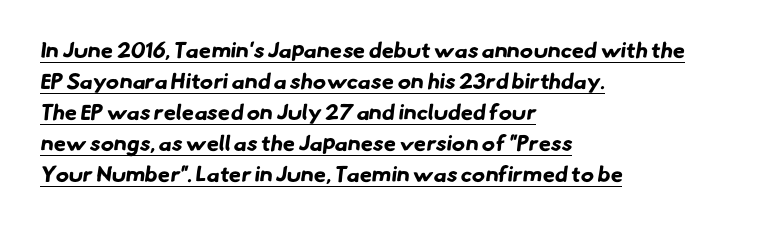
A full-strength bold gives these letters their thick strokes. Is the block centered? No — it sits flush against the left margin. Each word holds together tightly as a unit, with standard inter-letter gaps. Each new line begins a customary step beneath the previous one. The rendering uses the underline text-decoration.
